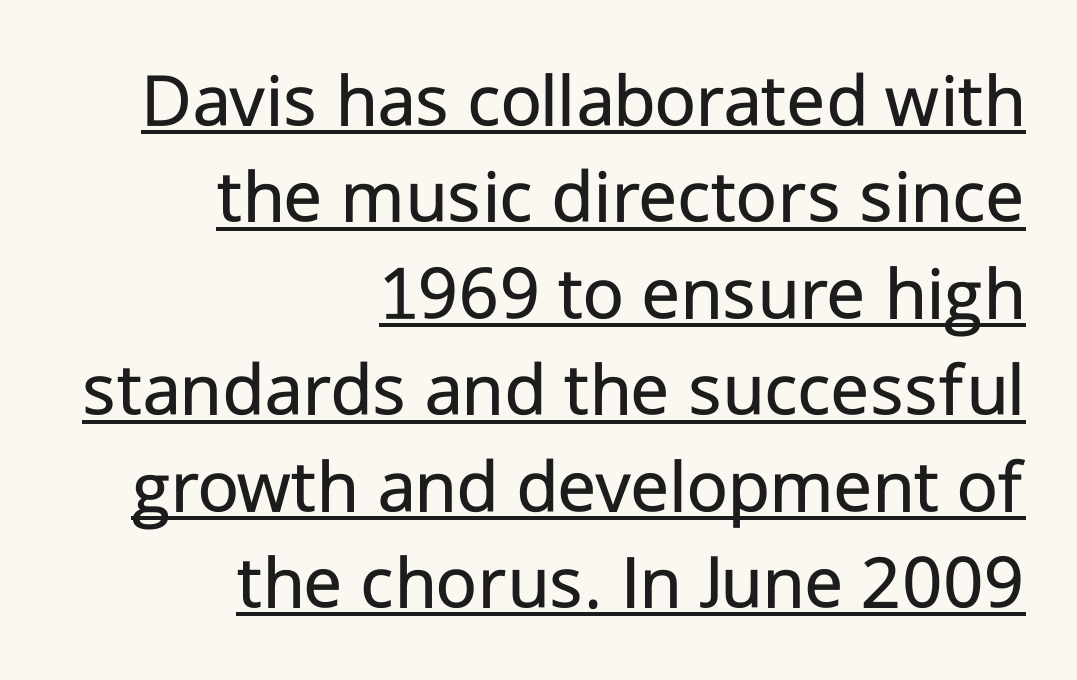
Horizontal alignment here is rightward, an uncommon choice for prose. The cut favours lightness, reaching ordinary text weight at its darkest. Ordinary non-slanted type is in use. A typesetter would call this proportional, since set widths differ per character.
